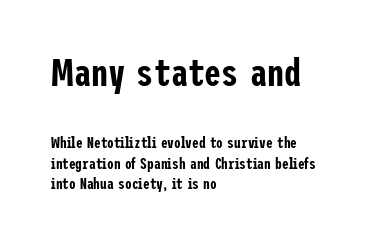
The image shows 38 px condensed sans-serif type, upright; set left-aligned, normal line spacing (1.38x), normal letter spacing, not underlined; the first (top) block is 2.53x larger; low stroke contrast and a medium x-height.
